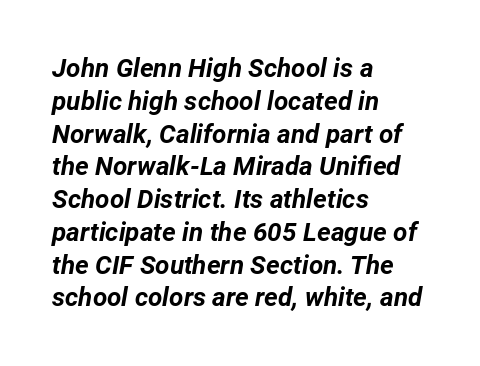
{"italic": "yes", "lean": "right", "slant_degrees": 12, "bold": "yes", "underline": "no", "align": "left", "line_spacing": "normal", "line_spacing_ratio": 1.26, "letter_spacing": "normal", "letter_spacing_em": 0.0, "glyph_px": 26}
